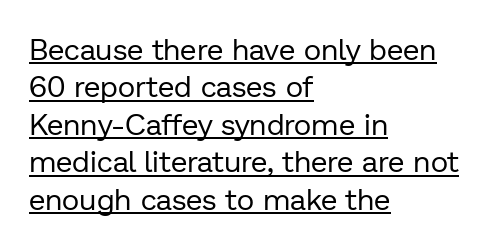
{"serif": "no", "italic": "no", "bold": "no", "weight": "regular", "width": "normal", "stroke_contrast": "low", "x_height": "medium", "monospaced": "no", "underline": "yes", "align": "left", "line_spacing": "normal", "line_spacing_ratio": 1.25, "letter_spacing": "normal", "letter_spacing_em": 0.0, "glyph_px": 30}
